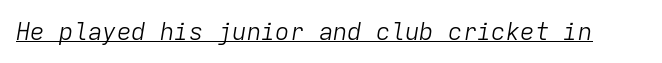
{"italic": "yes", "lean": "right", "slant_degrees": 9, "bold": "no", "underline": "yes", "letter_spacing": "normal", "letter_spacing_em": 0.0, "glyph_px": 24}
